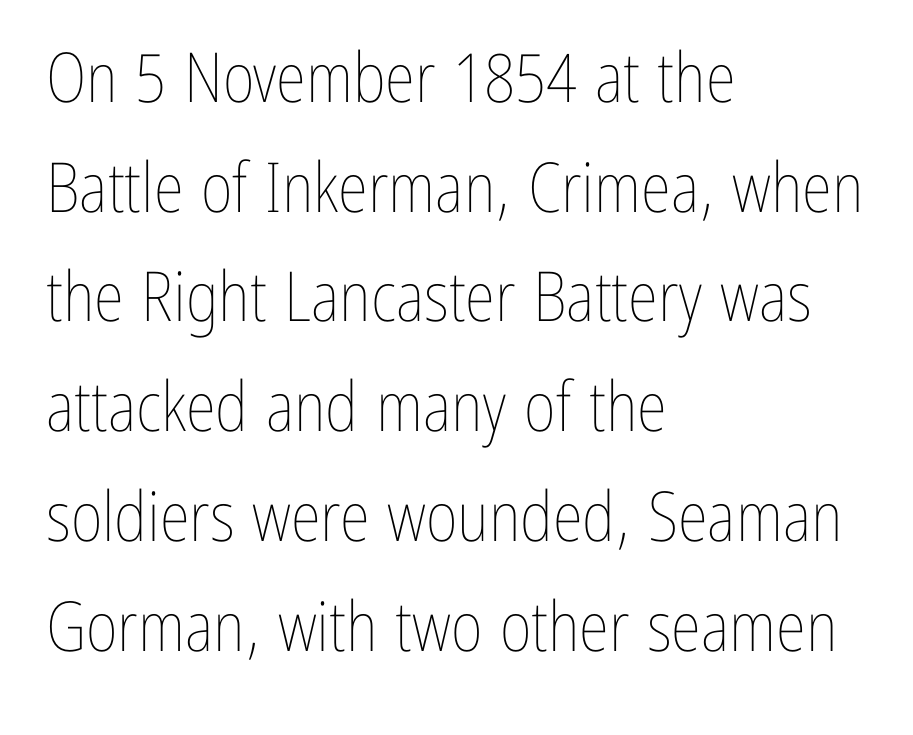
Q: Is the text bold? A: No.
Q: Is the text italic (slanted)? A: No, it is upright.
Q: Is the text underlined? A: No.
Q: How is the paragraph aligned? A: Left-aligned.
Q: Is the spacing between letters normal or unusually wide? A: Normal.
Q: Is the spacing between lines tight, normal or loose? A: Normal.
Q: Width (condensed, normal, or wide)? A: Condensed.
Q: Stroke contrast? A: Low.
Q: x-height? A: Medium.
Q: Monospaced? A: No.
